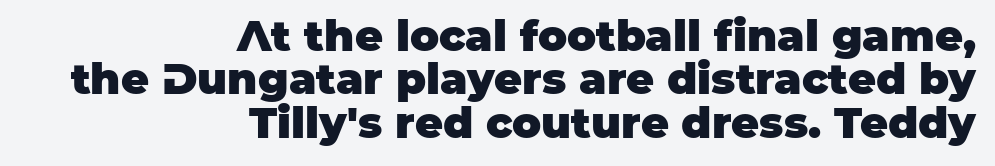
The image shows 43 px heavy sans-serif type, upright; set right-aligned, tight line spacing (1.01x), normal letter spacing, not underlined; low stroke contrast and a large x-height.
